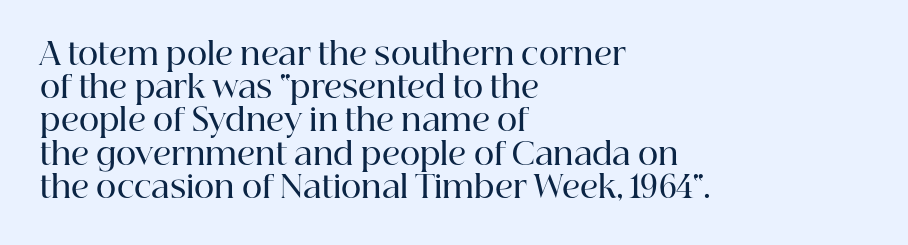
Q: Is the text bold? A: Semi-bold.
Q: Is the text italic (slanted)? A: No, it is upright.
Q: Is the typeface a serif or a sans-serif typeface? A: Serif.
Q: Is the text underlined? A: No.
Q: How is the paragraph aligned? A: Left-aligned.
Q: Is the spacing between letters normal or unusually wide? A: Normal.
Q: Is the spacing between lines tight, normal or loose? A: Tight.
Q: Width (condensed, normal, or wide)? A: Normal.
Q: Stroke contrast? A: High.
Q: x-height? A: Medium.
Q: Monospaced? A: No.
